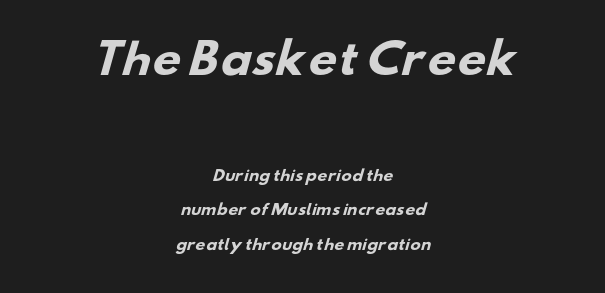
The image shows 40 px heavy, wide sans-serif type; set centered, loose line spacing (2.45x), normal letter spacing, not underlined; the first (top) block is 2.86x larger; low stroke contrast and a small x-height.
